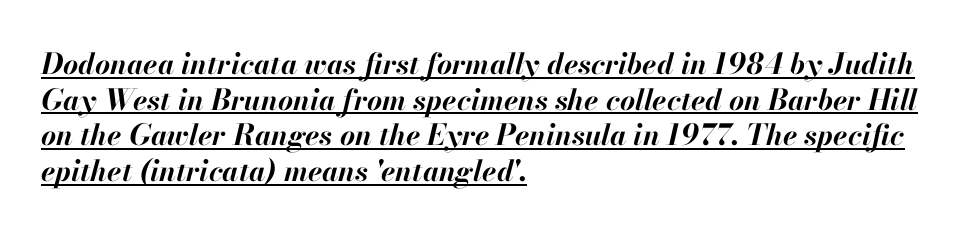
The image shows 29 px bold type, italic (leaning right); set left-aligned, line spacing 1.23x, normal letter spacing, underlined; high stroke contrast and a small x-height.
